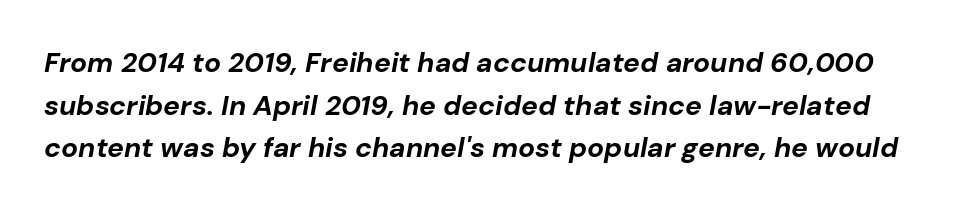
Q: Is the text bold? A: Yes.
Q: Is the text italic (slanted)? A: Yes, it leans right by about 10 degrees.
Q: Is the text underlined? A: No.
Q: Is the spacing between letters normal or unusually wide? A: Normal.
Q: Is the spacing between lines tight, normal or loose? A: Normal.
Q: Width (condensed, normal, or wide)? A: Normal.
Q: Stroke contrast? A: Low.
Q: x-height? A: Medium.
Q: Monospaced? A: No.
